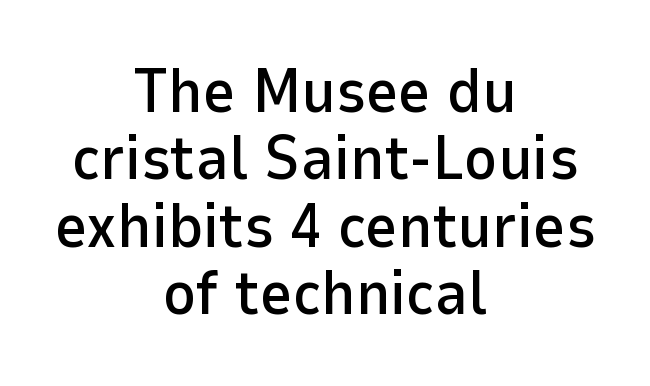
{"serif": "no", "italic": "no", "width": "normal", "stroke_contrast": "low", "x_height": "medium", "monospaced": "no", "underline": "no", "align": "center", "line_spacing": "tight", "line_spacing_ratio": 1.07, "letter_spacing": "normal", "letter_spacing_em": 0.0, "glyph_px": 63}
